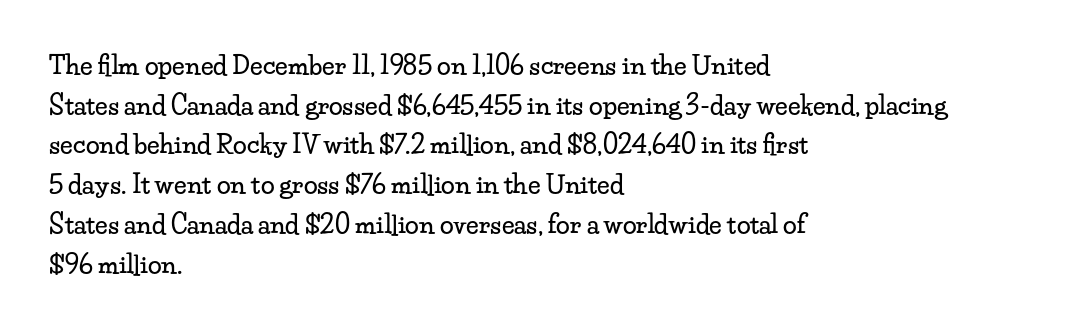
{"italic": "no", "underline": "no", "align": "left", "line_spacing": "normal", "line_spacing_ratio": 1.59, "letter_spacing": "normal", "letter_spacing_em": 0.0, "glyph_px": 25}
